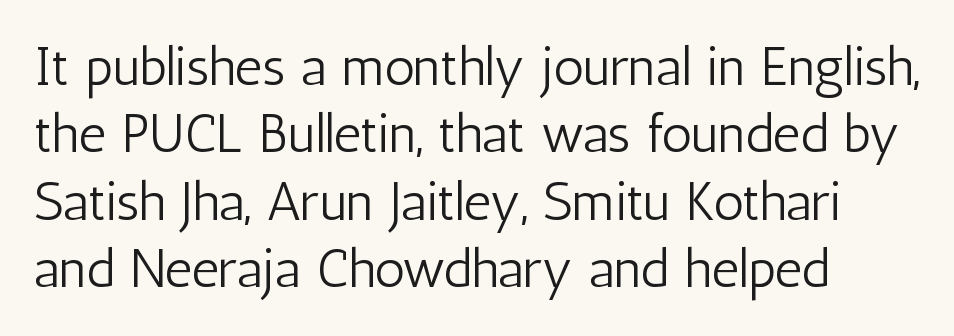
The image shows 54 px light, condensed sans-serif type, upright; set left-aligned, normal line spacing (1.25x), normal letter spacing, not underlined; low stroke contrast and a medium x-height.
